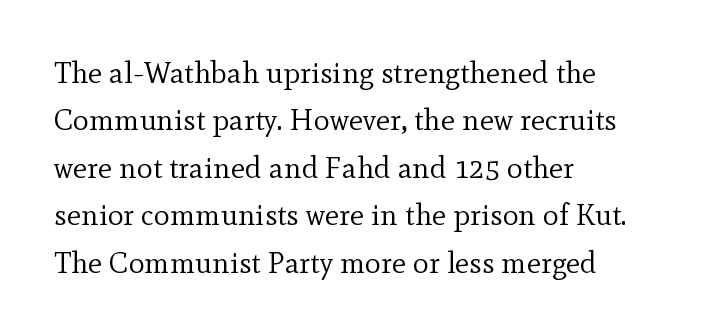
The image shows 30 px regular-weight serif type, upright; set left-aligned, normal line spacing (1.58x), normal letter spacing, not underlined; a small x-height.
